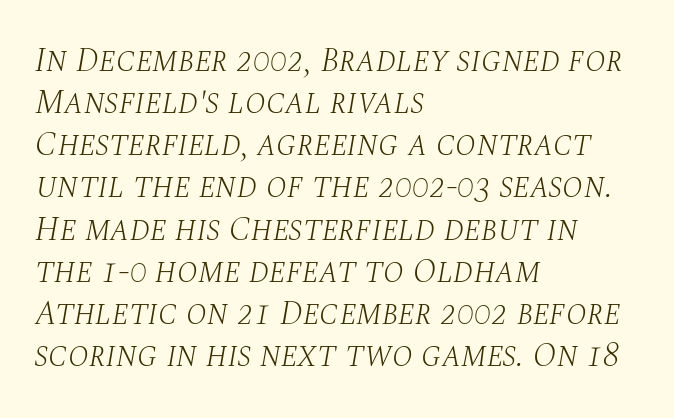
Q: Is the text bold? A: No.
Q: Is the text italic (slanted)? A: Yes, it leans right by about 10 degrees.
Q: Is the typeface a serif or a sans-serif typeface? A: Serif.
Q: Is the text underlined? A: No.
Q: How is the paragraph aligned? A: Left-aligned.
Q: Is the spacing between letters normal or unusually wide? A: Normal.
Q: Width (condensed, normal, or wide)? A: Normal.
Q: Stroke contrast? A: Medium.
Q: x-height? A: Large.
Q: Monospaced? A: No.
